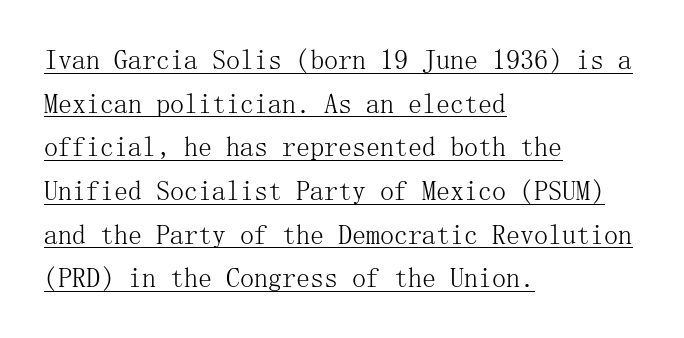
The image shows 28 px light serif type, upright; set left-aligned, normal line spacing (1.56x), normal letter spacing, underlined; medium stroke contrast and a medium x-height.
